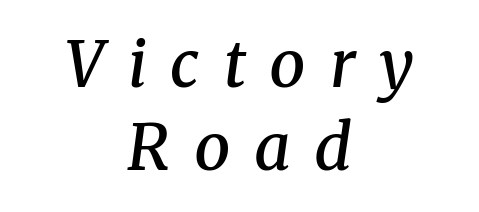
The image shows 64 px semibold serif type, italic (leaning right); set centered, normal line spacing (1.29x), unusually wide letter spacing (+0.37 em), not underlined; medium stroke contrast and a medium x-height.
